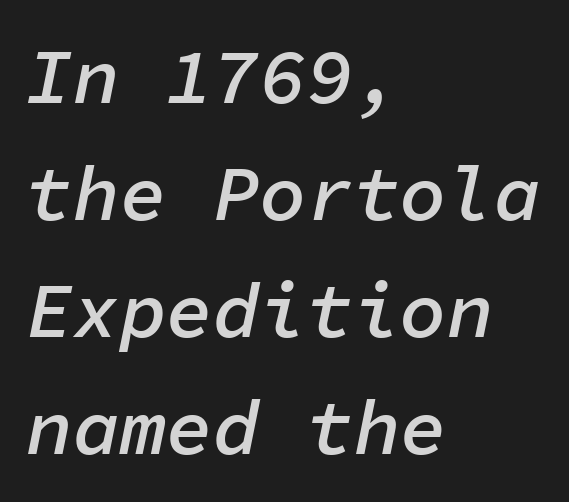
{"italic": "yes", "lean": "right", "slant_degrees": 11, "bold": "semi", "weight": "semibold", "width": "normal", "stroke_contrast": "low", "x_height": "medium", "monospaced": "yes", "underline": "no", "align": "left", "line_spacing": "normal", "line_spacing_ratio": 1.5, "letter_spacing": "normal", "letter_spacing_em": 0.0, "glyph_px": 78}
